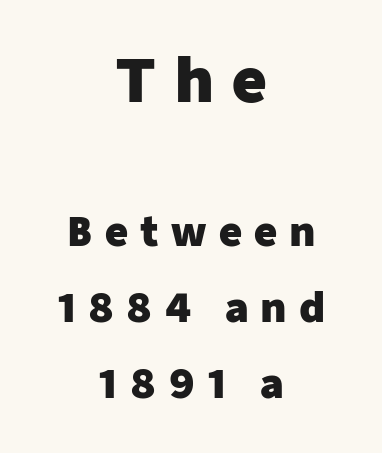
{"serif": "no", "italic": "no", "bold": "yes", "weight": "heavy", "width": "normal", "stroke_contrast": "low", "x_height": "medium", "monospaced": "no", "underline": "no", "align": "center", "line_spacing": "loose", "line_spacing_ratio": 1.91, "letter_spacing": "wide", "letter_spacing_em": 0.29, "larger_block": "first", "size_ratio": 1.5, "glyph_px": 60}
